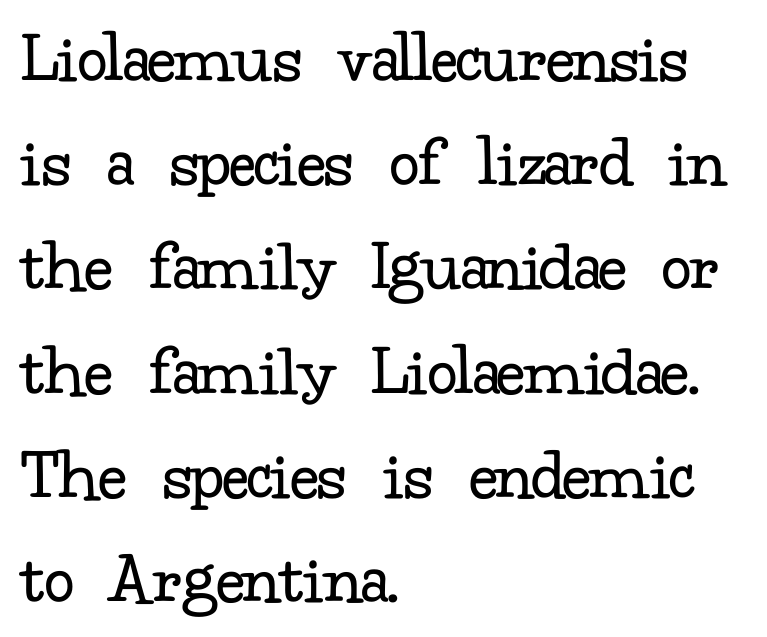
Plain, unruled lines of type. Tracking value appears to be zero — textbook default spacing. This is roman type, the default non-slanted kind. This sample keeps an unexceptional amount of space between lines. This rendering uses left alignment, leaving the right contour irregular.
